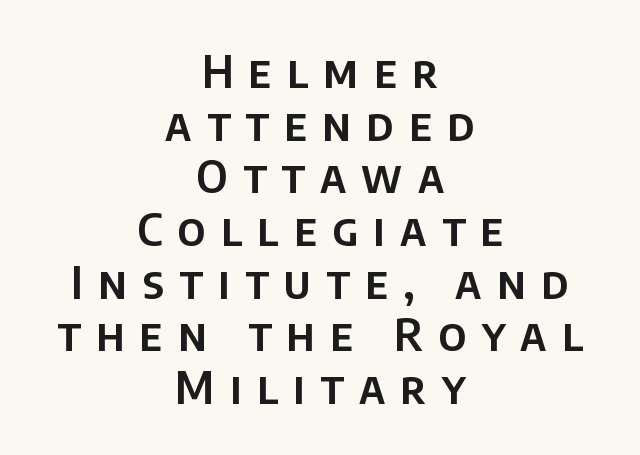
Glyph-to-glyph distance is far greater than everyday printed text. The strip under each line holds only bare page. The rag falls on both sides of this text block equally. A sans-serif font was chosen for this passage. It's the straight-up-and-down kind of type. This sample has the flowing, uneven cadence of proportional lettering.
